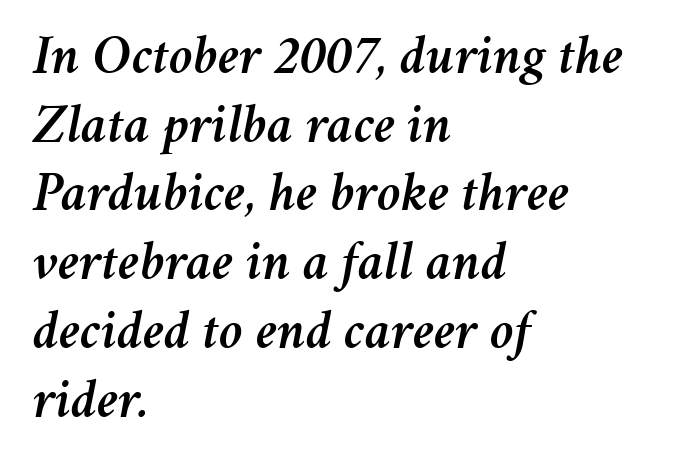
{"italic": "yes", "lean": "right", "slant_degrees": 11, "width": "normal", "stroke_contrast": "medium", "x_height": "medium", "monospaced": "no", "underline": "no", "align": "left", "line_spacing": "normal", "line_spacing_ratio": 1.25, "letter_spacing": "normal", "letter_spacing_em": 0.0, "glyph_px": 55}
